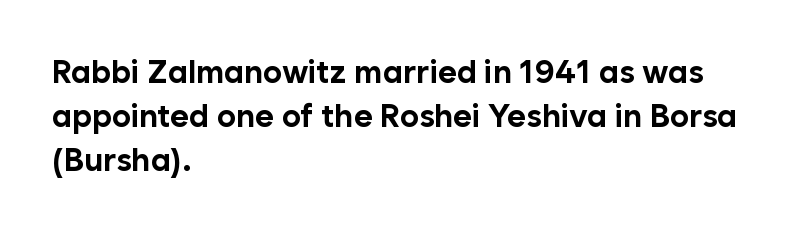
{"serif": "no", "italic": "no", "bold": "yes", "weight": "bold", "width": "normal", "stroke_contrast": "low", "x_height": "medium", "monospaced": "no", "underline": "no", "align": "left", "line_spacing": "normal", "line_spacing_ratio": 1.37, "letter_spacing": "normal", "letter_spacing_em": 0.0, "glyph_px": 32}
